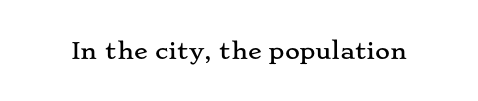
Q: Is the text italic (slanted)? A: No, it is upright.
Q: Is the text underlined? A: No.
Q: Is the spacing between letters normal or unusually wide? A: Normal.
